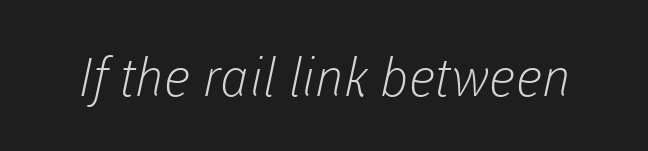
{"serif": "no", "bold": "no", "weight": "light", "width": "normal", "stroke_contrast": "low", "x_height": "medium", "monospaced": "no", "underline": "no", "letter_spacing": "normal", "letter_spacing_em": 0.0, "glyph_px": 53}
